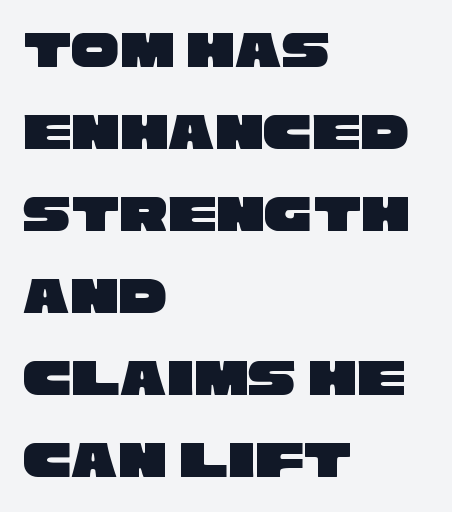
The rendering keeps characters at their native spacing. Letters rest on an invisible, unmarked baseline. Each letter keeps its own natural width here, so spacing adapts to shape. Grotesque or geometric, the face here clearly has no serifs.
